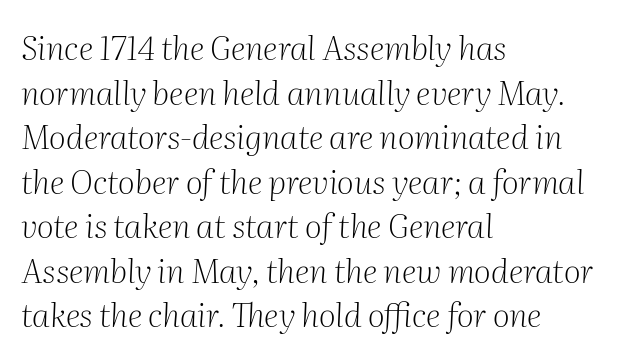
The image shows 33 px light serif type, italic (leaning right); set left-aligned, normal line spacing (1.35x), normal letter spacing, not underlined; medium stroke contrast and a medium x-height.
